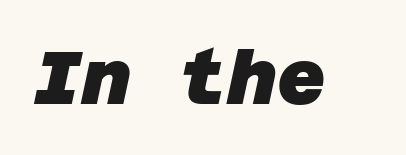
The image shows 75 px heavy sans-serif type; set normal letter spacing, not underlined; low stroke contrast and a large x-height.
